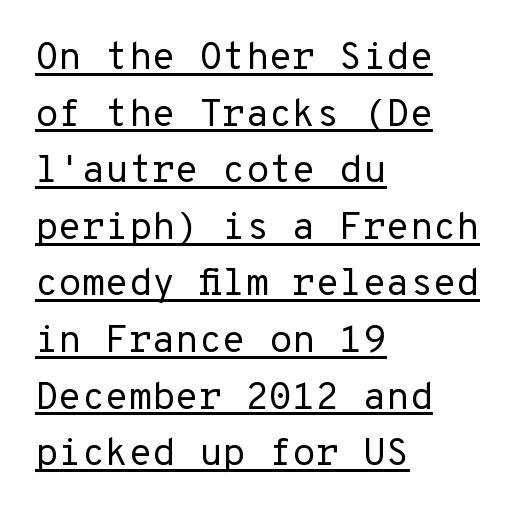
Q: Is the text bold? A: No.
Q: Is the text italic (slanted)? A: No, it is upright.
Q: Is the typeface a serif or a sans-serif typeface? A: Sans-serif.
Q: Is the text underlined? A: Yes.
Q: How is the paragraph aligned? A: Left-aligned.
Q: Is the spacing between letters normal or unusually wide? A: Normal.
Q: Is the spacing between lines tight, normal or loose? A: Normal.
Q: Width (condensed, normal, or wide)? A: Normal.
Q: Stroke contrast? A: Low.
Q: x-height? A: Medium.
